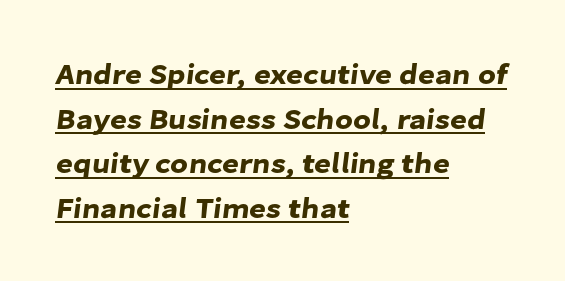
Q: Is the typeface a serif or a sans-serif typeface? A: Sans-serif.
Q: Is the text underlined? A: Yes.
Q: How is the paragraph aligned? A: Left-aligned.
Q: Is the spacing between letters normal or unusually wide? A: Normal.
Q: Is the spacing between lines tight, normal or loose? A: Normal.
Q: Width (condensed, normal, or wide)? A: Normal.
Q: Stroke contrast? A: Low.
Q: x-height? A: Medium.
Q: Monospaced? A: No.
